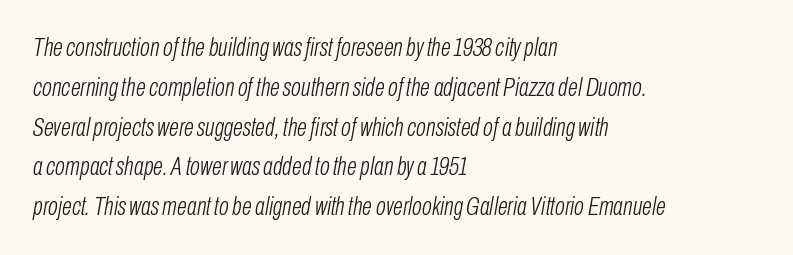
{"italic": "yes", "lean": "right", "slant_degrees": 10, "bold": "no", "underline": "no", "align": "left", "line_spacing": "normal", "line_spacing_ratio": 1.53, "letter_spacing": "normal", "letter_spacing_em": 0.0, "glyph_px": 26}
